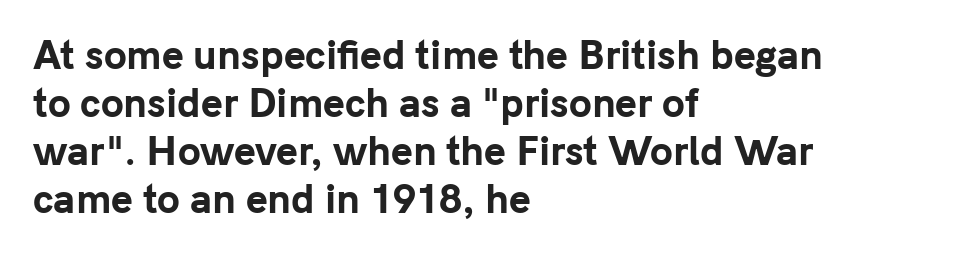
Bold? Absolutely — the strokes are thick and heavy. Each new line begins a customary step beneath the previous one. This sample has the flowing, uneven cadence of proportional lettering. The type family on display is of the sans-serif kind. All the whitespace from short lines collects on the right. Inter-character spacing is left at the font's built-in metrics.
